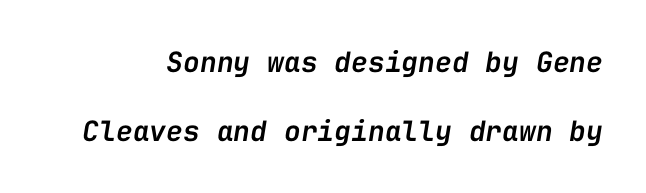
Q: Is the text bold? A: Semi-bold.
Q: Is the text italic (slanted)? A: Yes, it leans right by about 9 degrees.
Q: Is the text underlined? A: No.
Q: Is the spacing between letters normal or unusually wide? A: Normal.
Q: Is the spacing between lines tight, normal or loose? A: Loose.
Q: Width (condensed, normal, or wide)? A: Normal.
Q: Stroke contrast? A: Low.
Q: x-height? A: Medium.
Q: Monospaced? A: Yes.
